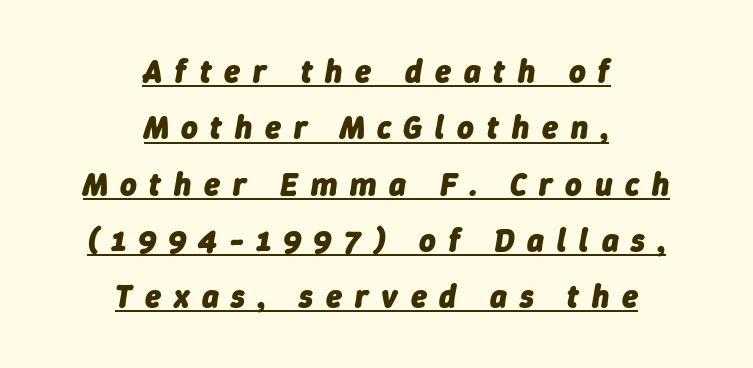
There's an unmistakable incline to the writing here. The horizontal fit of the characters is loose and conspicuously gappy. Its strokes are broad and dark, the hallmark of bold type. Think of a printed novel: that variable character pitch is what you see here.
